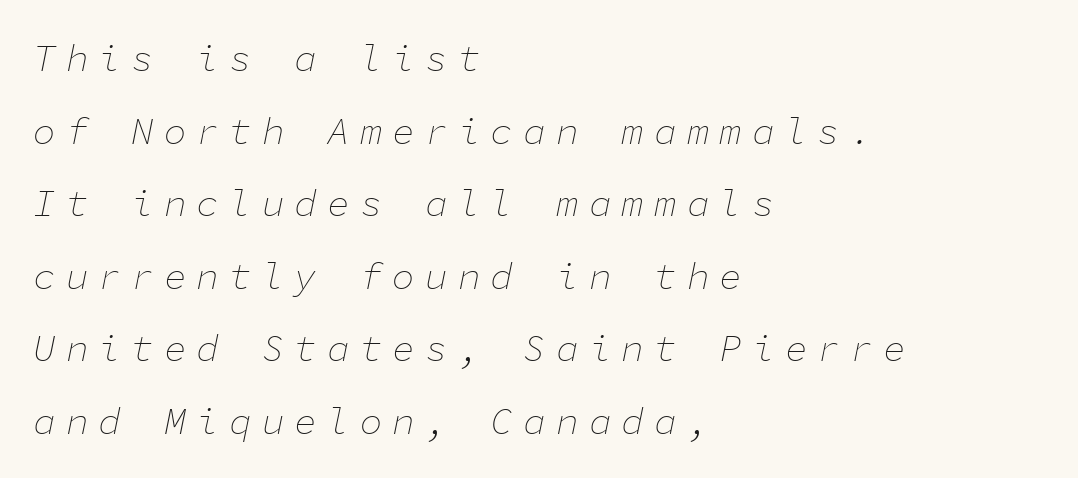
The image shows 38 px thin type, italic (leaning right), monospaced; set left-aligned, loose line spacing (1.91x), unusually wide letter spacing (+0.26 em), not underlined; low stroke contrast and a medium x-height.
